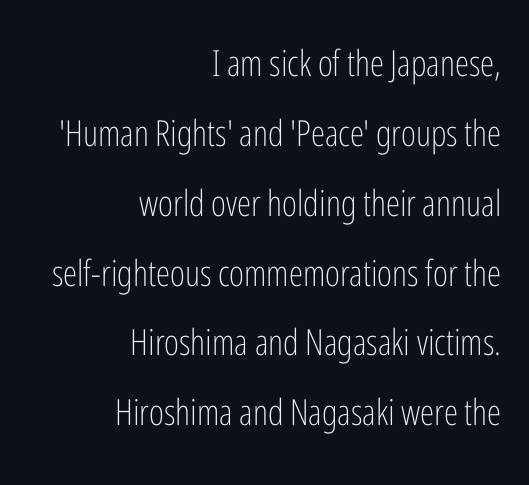
Q: Is the text bold? A: No.
Q: Is the text italic (slanted)? A: No, it is upright.
Q: Is the typeface a serif or a sans-serif typeface? A: Sans-serif.
Q: Is the text underlined? A: No.
Q: How is the paragraph aligned? A: Right-aligned.
Q: Is the spacing between letters normal or unusually wide? A: Normal.
Q: Is the spacing between lines tight, normal or loose? A: Loose.
Q: Width (condensed, normal, or wide)? A: Condensed.
Q: Stroke contrast? A: Low.
Q: x-height? A: Medium.
Q: Monospaced? A: No.
